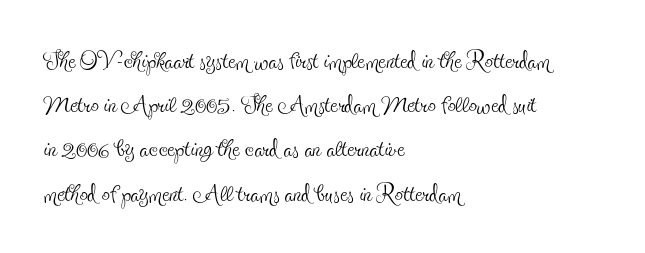
The image shows 33 px thin, condensed serif type; set left-aligned, normal line spacing (1.34x), normal letter spacing, not underlined; a small x-height.
